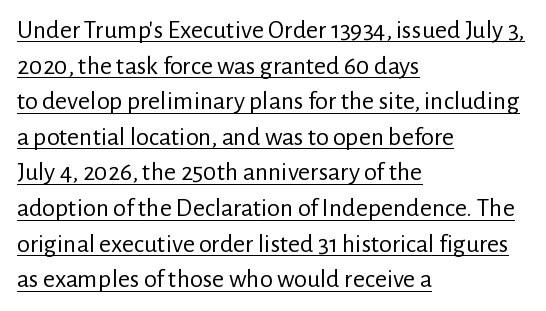
{"italic": "no", "bold": "no", "underline": "yes", "align": "left", "line_spacing": "normal", "line_spacing_ratio": 1.37, "letter_spacing": "normal", "letter_spacing_em": 0.0, "glyph_px": 26}
